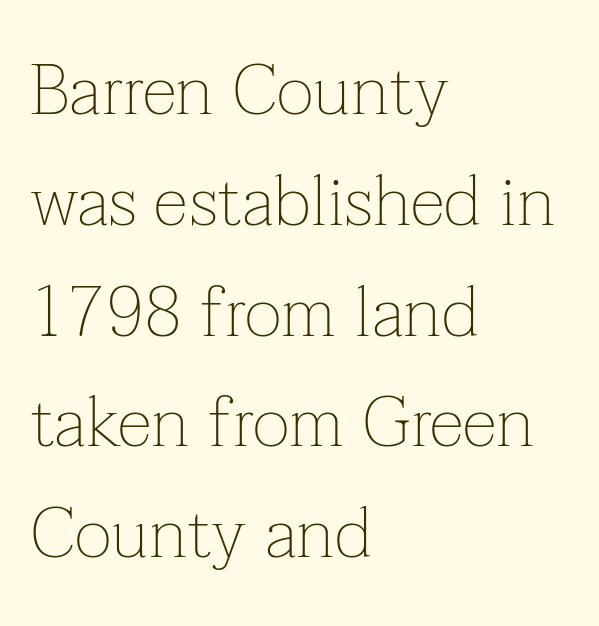
{"serif": "yes", "italic": "no", "bold": "no", "weight": "thin", "width": "normal", "stroke_contrast": "low", "x_height": "medium", "monospaced": "no", "underline": "no", "align": "left", "line_spacing": "normal", "line_spacing_ratio": 1.56, "letter_spacing": "normal", "letter_spacing_em": 0.0, "glyph_px": 71}
